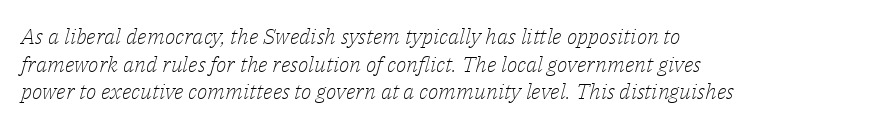
The image shows 22 px text type, italic (leaning right); set left-aligned, normal line spacing (1.26x), normal letter spacing, not underlined.
